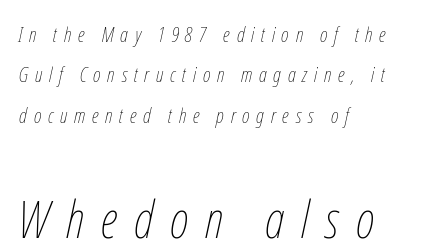
Is the type slanted? Yes — the strokes lean at a clear angle. How would I describe the line gaps? Wide and relaxed. On a weight scale, this lands at 450 or below. Characters follow at a spacing far wider than the type designer built in.
